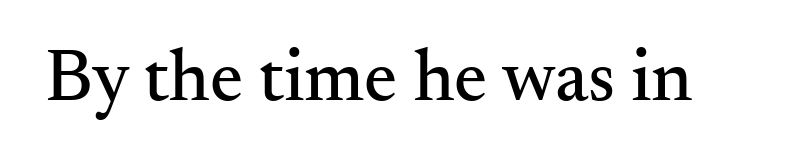
{"serif": "yes", "italic": "no", "width": "normal", "stroke_contrast": "medium", "x_height": "small", "monospaced": "no", "underline": "no", "letter_spacing": "normal", "letter_spacing_em": 0.0, "glyph_px": 74}
